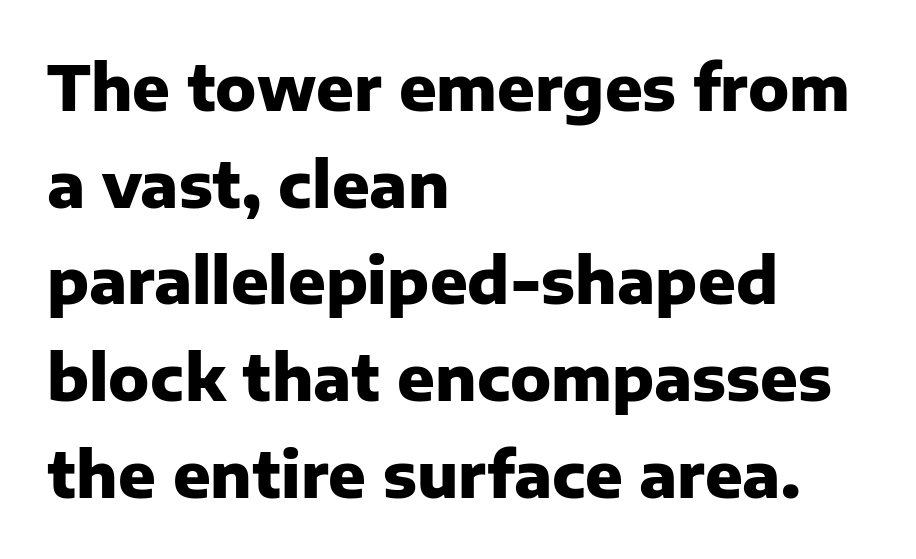
How are the letters spaced? Ordinarily, with no added tracking. The gap between lines stays unmarked. Stroke terminals: plain, sans-serif. Interline gaps are of average width in this sample. Is the block centered? No — it sits flush against the left margin. You can tell it's not italic because the verticals are truly vertical.
